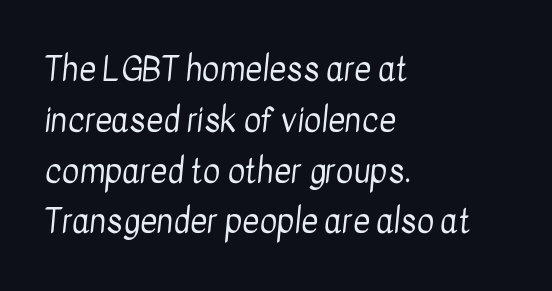
Q: Is the text bold? A: No.
Q: Is the typeface a serif or a sans-serif typeface? A: Sans-serif.
Q: Is the text underlined? A: No.
Q: How is the paragraph aligned? A: Left-aligned.
Q: Is the spacing between letters normal or unusually wide? A: Normal.
Q: Is the spacing between lines tight, normal or loose? A: Normal.
Q: Width (condensed, normal, or wide)? A: Condensed.
Q: Stroke contrast? A: Low.
Q: x-height? A: Medium.
Q: Monospaced? A: No.
